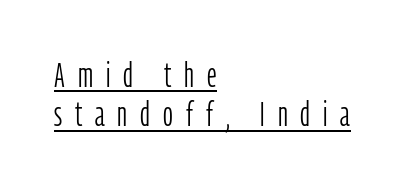
{"serif": "no", "italic": "no", "bold": "no", "weight": "light", "width": "condensed", "stroke_contrast": "low", "x_height": "medium", "monospaced": "no", "underline": "yes", "align": "left", "line_spacing_ratio": 1.16, "letter_spacing": "wide", "letter_spacing_em": 0.38, "glyph_px": 34}
